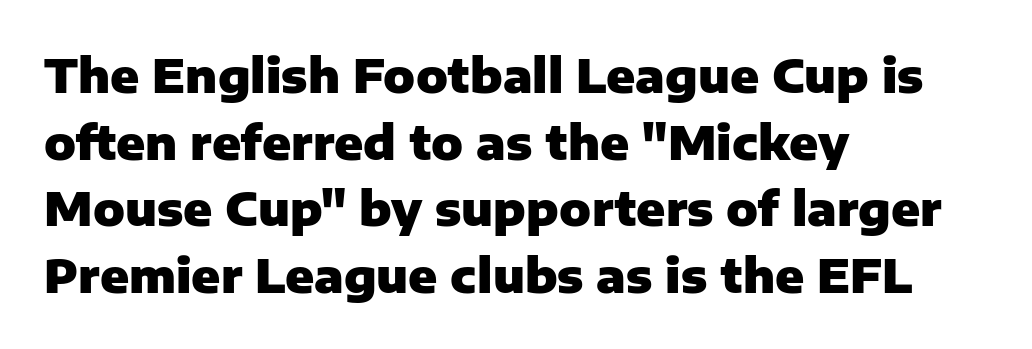
Upright lettering throughout. Bold? Absolutely — the strokes are thick and heavy. Unlike a traditional serif, this face leaves its strokes unadorned. The space between consecutive lines is moderate.
